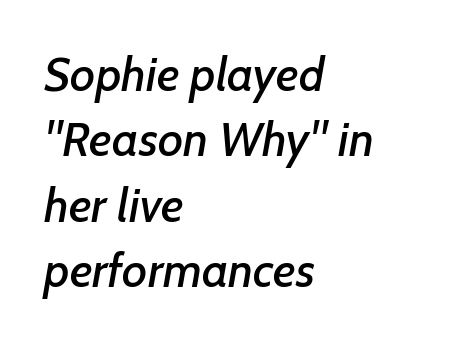
Q: Is the typeface a serif or a sans-serif typeface? A: Sans-serif.
Q: Is the text underlined? A: No.
Q: How is the paragraph aligned? A: Left-aligned.
Q: Is the spacing between letters normal or unusually wide? A: Normal.
Q: Is the spacing between lines tight, normal or loose? A: Normal.
Q: Width (condensed, normal, or wide)? A: Normal.
Q: Stroke contrast? A: Low.
Q: x-height? A: Medium.
Q: Monospaced? A: No.
